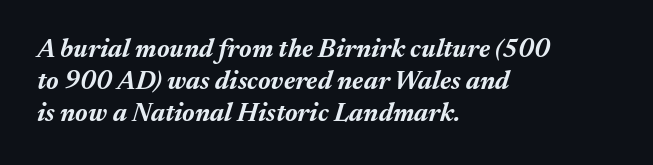
Spacing between characters is what you'd get straight out of the box. Italic: yes, the glyphs are oblique. The font is running at its bold setting. The typesetter chose a ragged-right arrangement here. The foot of each line stays bare and open.
